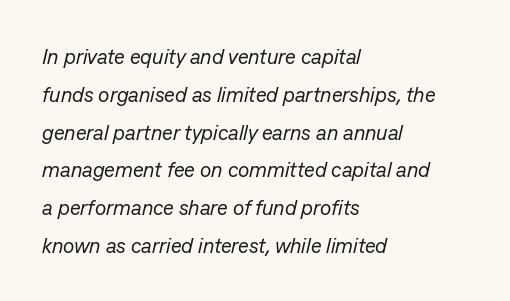
Looking at the ascenders, they clearly lean. The weight tops out at a normal text grade. The line texture is even and compact thanks to regular tracking. Check under the words: just untouched page.
